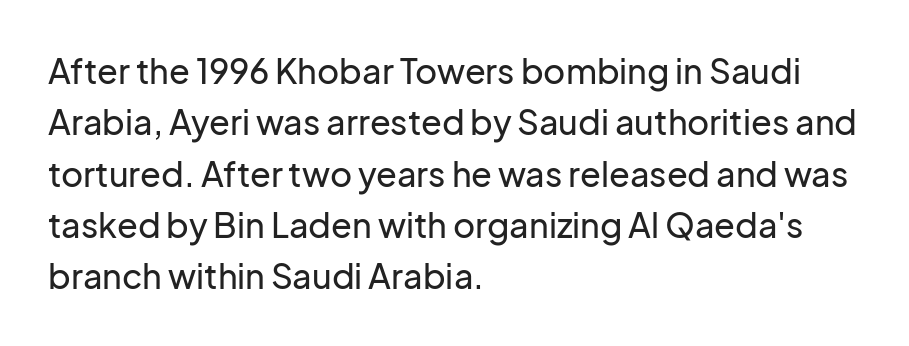
Q: Is the text italic (slanted)? A: No, it is upright.
Q: Is the typeface a serif or a sans-serif typeface? A: Sans-serif.
Q: Is the text underlined? A: No.
Q: How is the paragraph aligned? A: Left-aligned.
Q: Is the spacing between letters normal or unusually wide? A: Normal.
Q: Is the spacing between lines tight, normal or loose? A: Normal.
Q: Width (condensed, normal, or wide)? A: Normal.
Q: Stroke contrast? A: Low.
Q: x-height? A: Medium.
Q: Monospaced? A: No.
